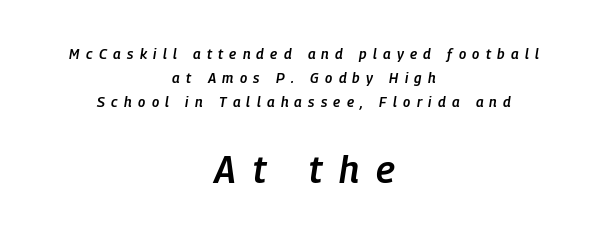
{"italic": "yes", "lean": "right", "slant_degrees": 9, "bold": "semi", "weight": "semibold", "width": "condensed", "stroke_contrast": "low", "x_height": "medium", "monospaced": "no", "underline": "no", "align": "center", "line_spacing_ratio": 1.73, "letter_spacing": "wide", "letter_spacing_em": 0.45, "larger_block": "second", "size_ratio": 2.64, "glyph_px": 37}
